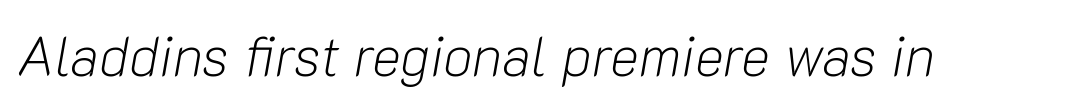
{"italic": "yes", "lean": "right", "slant_degrees": 10, "bold": "no", "weight": "light", "width": "normal", "stroke_contrast": "low", "x_height": "medium", "monospaced": "no", "underline": "no", "letter_spacing": "normal", "letter_spacing_em": 0.0, "glyph_px": 55}
